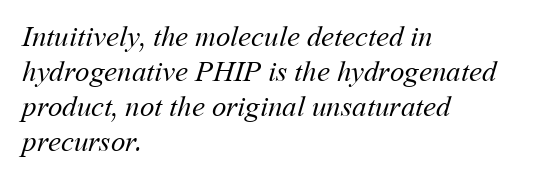
Q: Is the text bold? A: No.
Q: Is the text underlined? A: No.
Q: How is the paragraph aligned? A: Left-aligned.
Q: Is the spacing between letters normal or unusually wide? A: Normal.
Q: Width (condensed, normal, or wide)? A: Normal.
Q: Stroke contrast? A: Medium.
Q: x-height? A: Medium.
Q: Monospaced? A: No.
